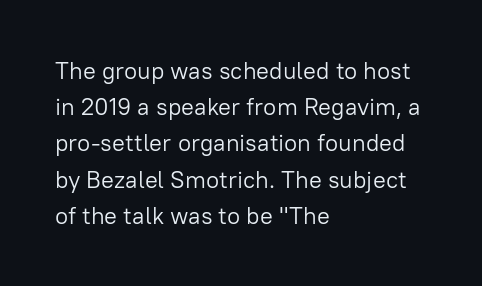
{"italic": "no", "bold": "no", "underline": "no", "align": "left", "line_spacing": "normal", "line_spacing_ratio": 1.51, "letter_spacing": "normal", "letter_spacing_em": 0.0, "glyph_px": 24}
